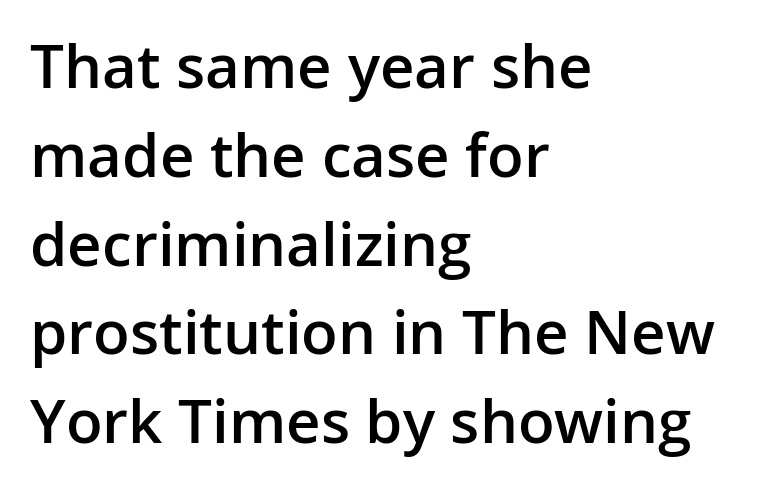
The image shows 60 px semibold sans-serif type, upright; set left-aligned, normal line spacing (1.48x), normal letter spacing, not underlined; low stroke contrast and a medium x-height.
